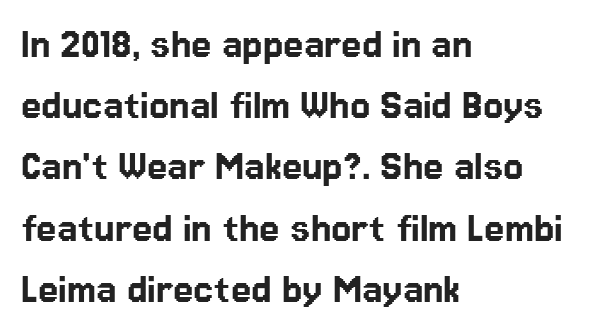
The image shows 46 px sans-serif type, upright; set left-aligned, normal line spacing (1.33x), normal letter spacing, not underlined; low stroke contrast and a medium x-height.
